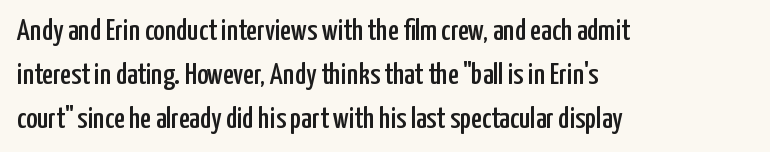
Unlike italic type, these characters show no tilt at all. Nope, no serifs anywhere on these letters. Honestly, the row spacing looks completely unremarkable. Inter-character spacing is left at the font's built-in metrics.
